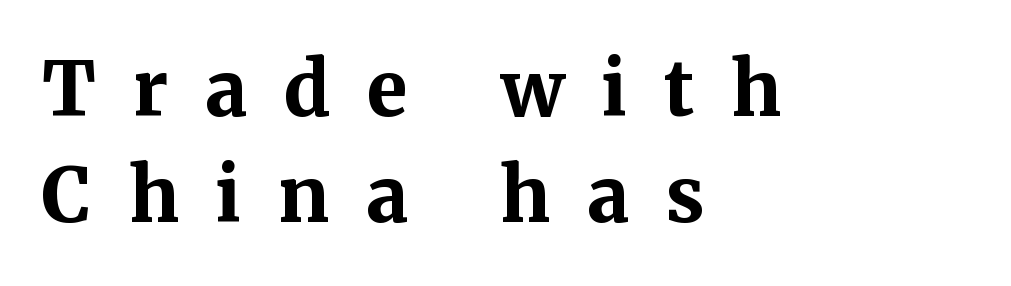
{"serif": "yes", "italic": "no", "bold": "yes", "weight": "bold", "width": "normal", "stroke_contrast": "medium", "x_height": "medium", "monospaced": "no", "underline": "no", "align": "left", "line_spacing": "normal", "line_spacing_ratio": 1.42, "letter_spacing": "wide", "letter_spacing_em": 0.49, "glyph_px": 75}
